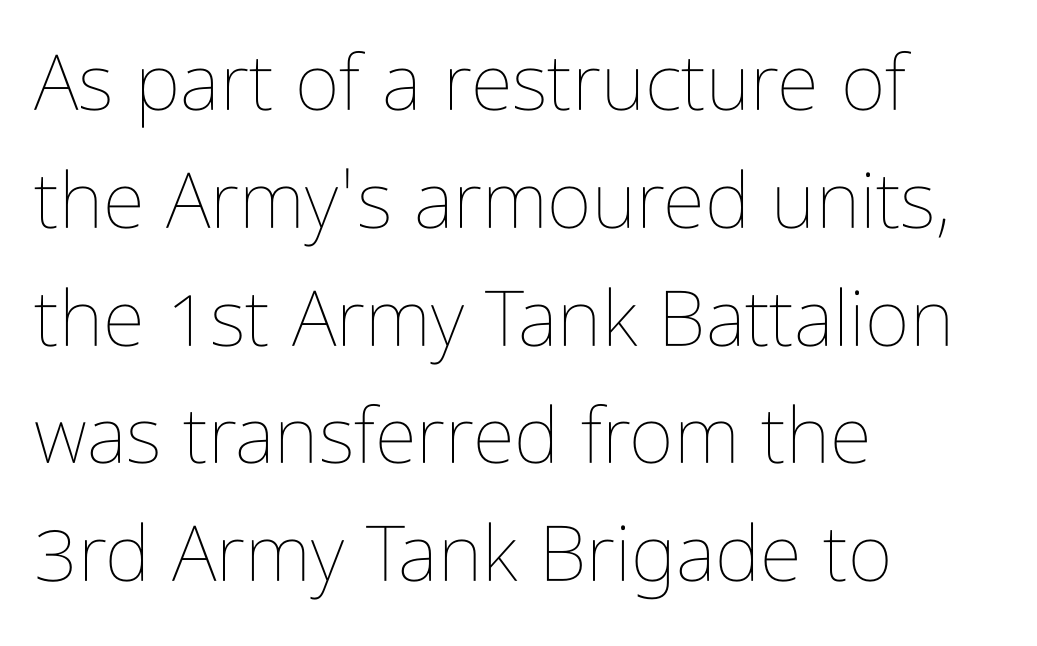
Is there much room between lines? A standard amount, neither cramped nor airy. Spacing verdict: proportional, widths tailored to each character. Style check: upright. Anything drawn beneath the words? Only blank space. Vertical stems look standard width or narrower in stroke. If you drew a ruler down the left edge, every line would touch it.
